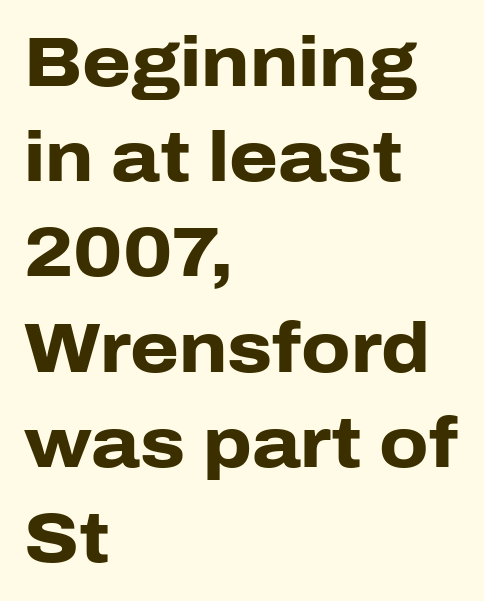
Notice how the passage keeps a crisp vertical edge on the left only. Characters remain perfectly vertical along every line. Each letter keeps its own natural width here, so spacing adapts to shape. To sum up the face: it is a sans, with no serifs. Descenders are the only things crossing below the line.
